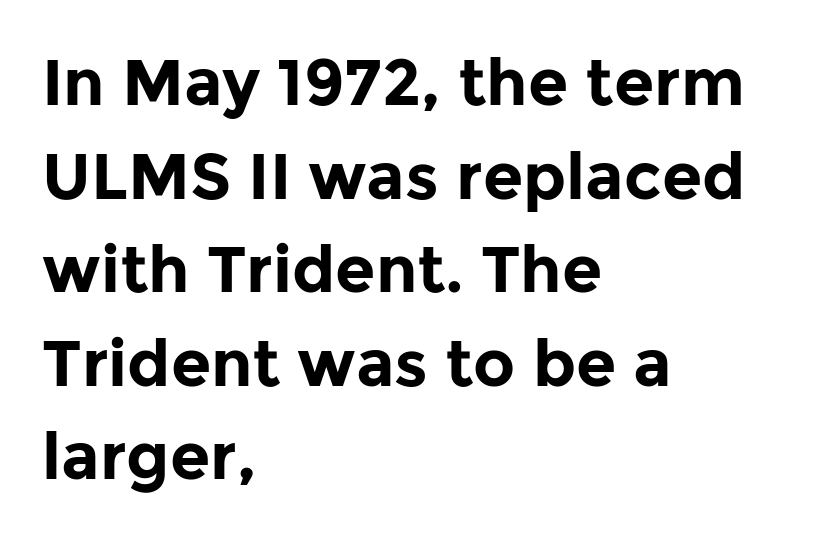
{"serif": "no", "italic": "no", "bold": "yes", "weight": "bold", "width": "normal", "stroke_contrast": "low", "x_height": "medium", "monospaced": "no", "underline": "no", "align": "left", "line_spacing": "normal", "line_spacing_ratio": 1.44, "letter_spacing": "normal", "letter_spacing_em": 0.0, "glyph_px": 65}
